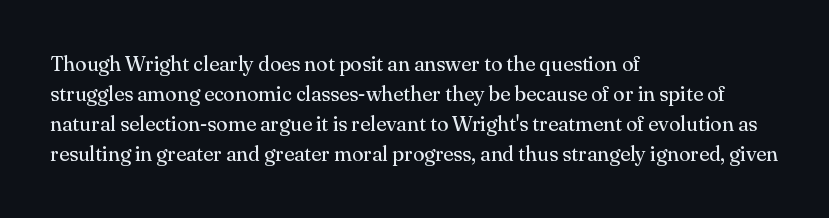
{"italic": "no", "bold": "no", "underline": "no", "align": "left", "line_spacing": "normal", "line_spacing_ratio": 1.43, "letter_spacing": "normal", "letter_spacing_em": 0.0, "glyph_px": 21}
